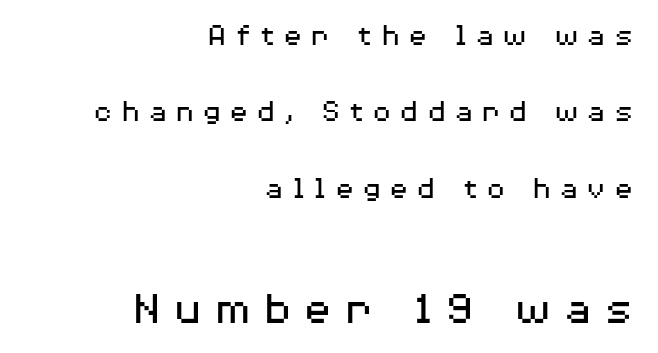
Q: Is the text bold? A: No.
Q: Is the text italic (slanted)? A: No, it is upright.
Q: Is the typeface a serif or a sans-serif typeface? A: Sans-serif.
Q: Is the text underlined? A: No.
Q: How is the paragraph aligned? A: Right-aligned.
Q: Is the spacing between letters normal or unusually wide? A: Unusually wide.
Q: Is the spacing between lines tight, normal or loose? A: Loose.
Q: Which block of text is set in a larger size, the first (top) or the second (bottom)? A: The second (bottom) one.
Q: Width (condensed, normal, or wide)? A: Wide.
Q: Stroke contrast? A: Medium.
Q: x-height? A: Medium.
Q: Monospaced? A: No.
